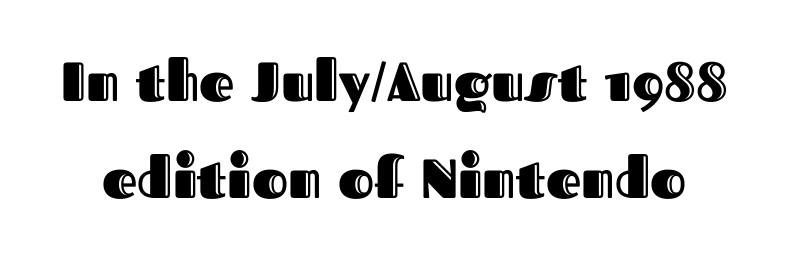
The image shows 55 px text type, upright; set line spacing 1.77x, normal letter spacing, not underlined; a medium x-height.
